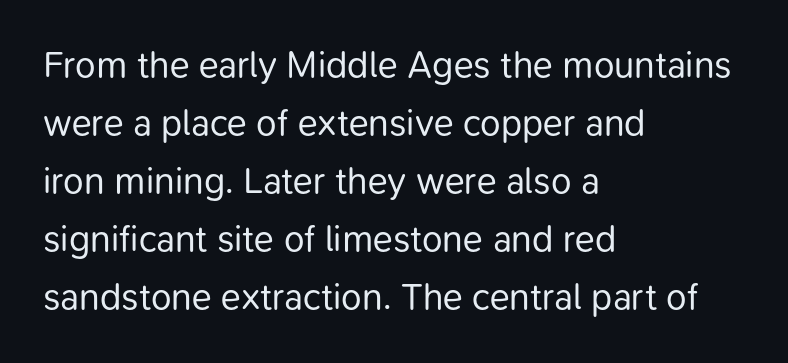
Default kerning and tracking; the words read as compact shapes. The passage shown is not bold in any degree. Is this a fixed-width face? No — the glyphs have proportional, varying widths. The baseline area is clear. A roman cut, with each character standing at attention. The space between consecutive lines is moderate.
